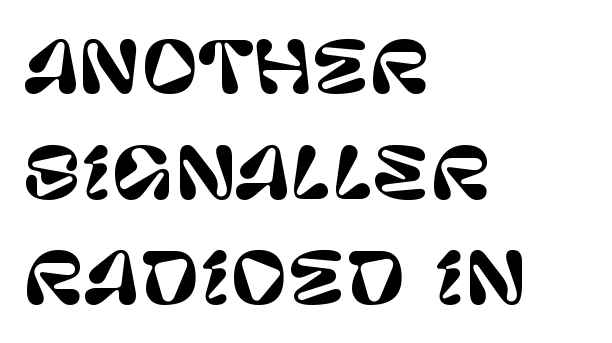
The image shows 70 px sans-serif type; set left-aligned, normal line spacing (1.51x), normal letter spacing, not underlined; low stroke contrast and a large x-height.
